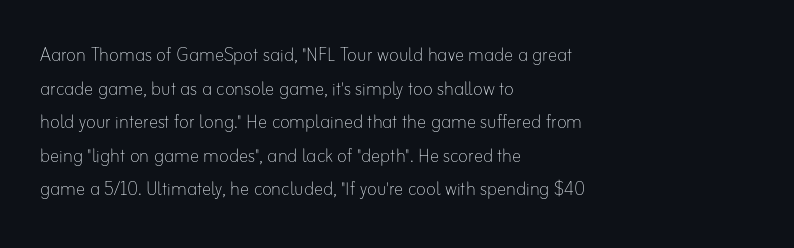
Q: Is the text bold? A: No.
Q: Is the text italic (slanted)? A: No, it is upright.
Q: Is the text underlined? A: No.
Q: How is the paragraph aligned? A: Left-aligned.
Q: Is the spacing between letters normal or unusually wide? A: Normal.
Q: Is the spacing between lines tight, normal or loose? A: Normal.
